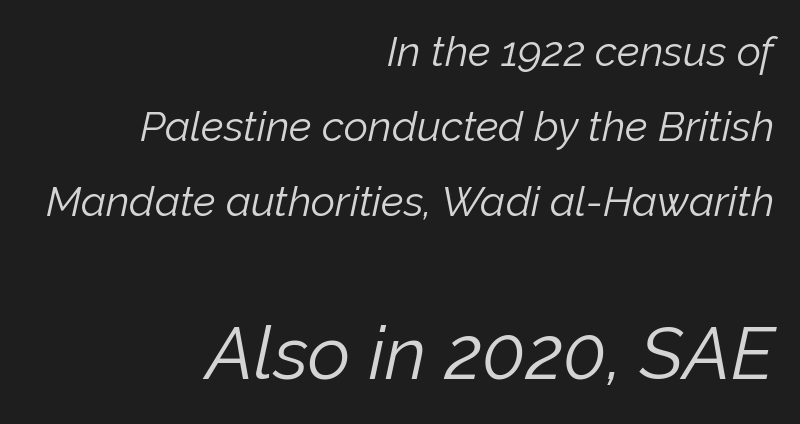
The image shows 74 px light type, italic (leaning right); set right-aligned, line spacing 1.78x, normal letter spacing, not underlined; the second (bottom) block is 1.76x larger; low stroke contrast and a medium x-height.
